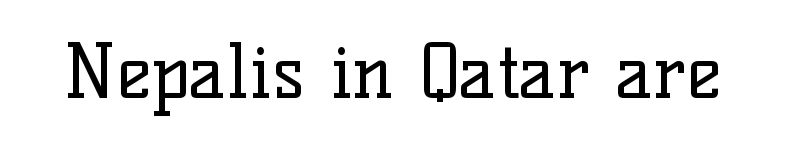
Q: Is the text bold? A: No.
Q: Is the text italic (slanted)? A: No, it is upright.
Q: Is the typeface a serif or a sans-serif typeface? A: Serif.
Q: Is the text underlined? A: No.
Q: Is the spacing between letters normal or unusually wide? A: Normal.
Q: Width (condensed, normal, or wide)? A: Normal.
Q: Stroke contrast? A: Low.
Q: x-height? A: Medium.
Q: Monospaced? A: No.
